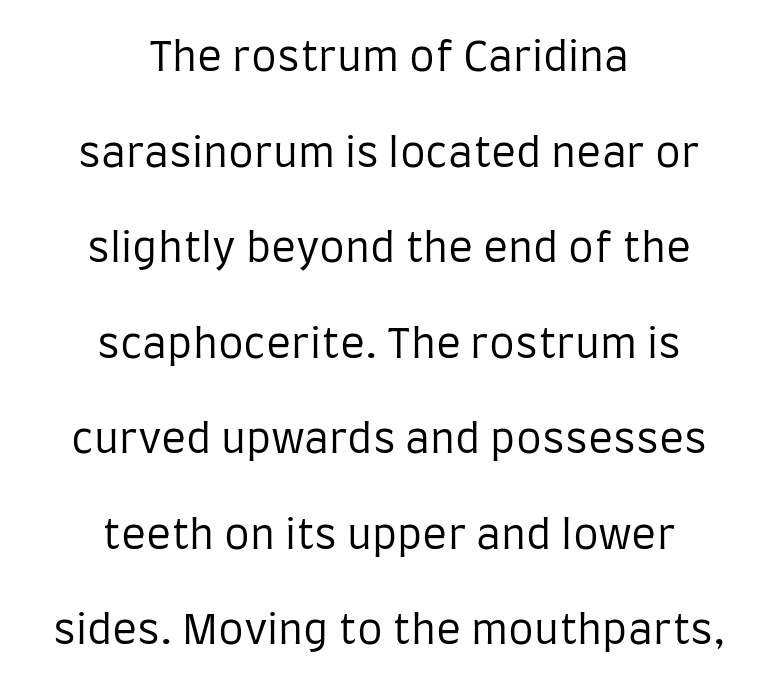
Q: Is the text bold? A: No.
Q: Is the text italic (slanted)? A: No, it is upright.
Q: Is the typeface a serif or a sans-serif typeface? A: Sans-serif.
Q: Is the text underlined? A: No.
Q: How is the paragraph aligned? A: Centered.
Q: Is the spacing between letters normal or unusually wide? A: Normal.
Q: Is the spacing between lines tight, normal or loose? A: Loose.
Q: Width (condensed, normal, or wide)? A: Condensed.
Q: Stroke contrast? A: Low.
Q: x-height? A: Large.
Q: Monospaced? A: No.
